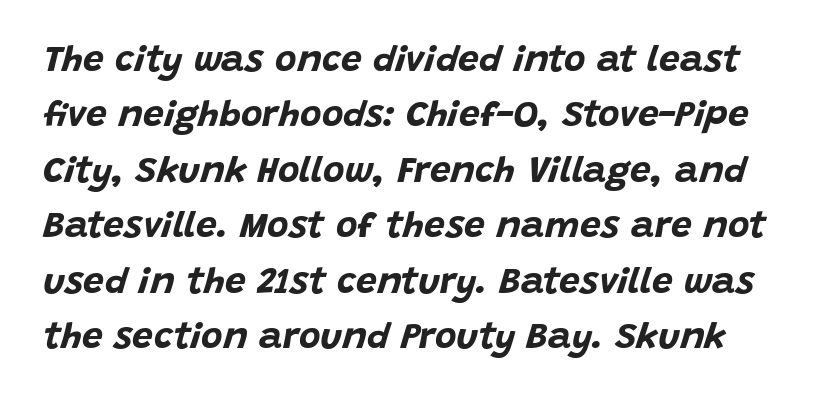
Q: Is the text bold? A: Yes.
Q: Is the text italic (slanted)? A: Yes, it leans right by about 15 degrees.
Q: Is the text underlined? A: No.
Q: Is the spacing between letters normal or unusually wide? A: Normal.
Q: Is the spacing between lines tight, normal or loose? A: Normal.
Q: Width (condensed, normal, or wide)? A: Normal.
Q: Stroke contrast? A: Low.
Q: x-height? A: Large.
Q: Monospaced? A: No.
